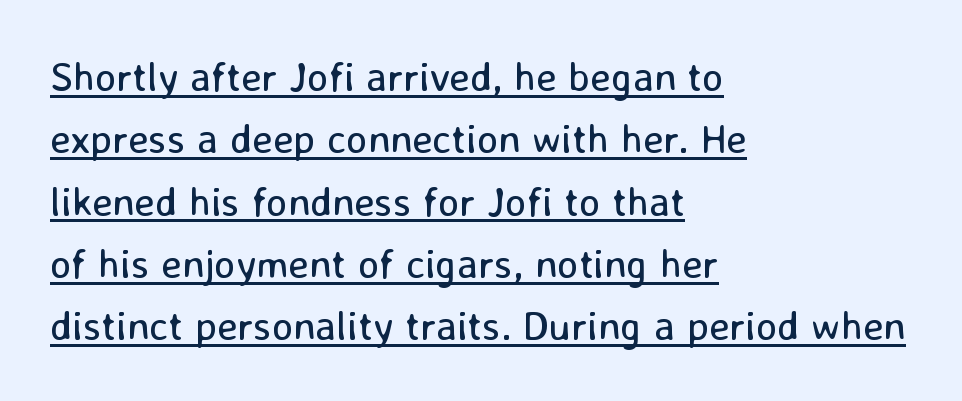
The image shows 41 px regular-weight sans-serif type, upright; set left-aligned, normal line spacing (1.52x), normal letter spacing, underlined; low stroke contrast and a medium x-height.
